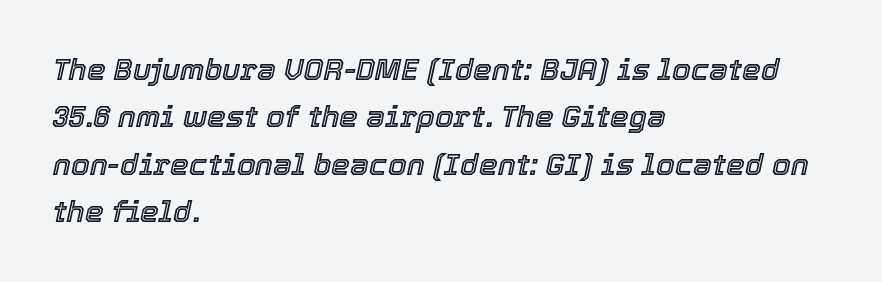
{"italic": "yes", "lean": "right", "slant_degrees": 12, "width": "normal", "x_height": "medium", "monospaced": "no", "underline": "no", "align": "left", "line_spacing": "normal", "line_spacing_ratio": 1.58, "letter_spacing": "normal", "letter_spacing_em": 0.0, "glyph_px": 30}
